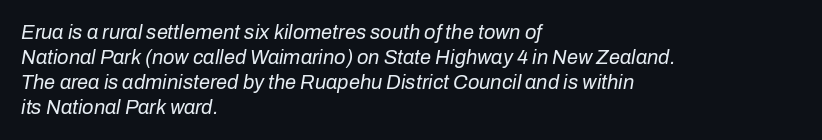
The image shows 20 px text type, italic (leaning right); set left-aligned, normal line spacing (1.25x), normal letter spacing, not underlined.
